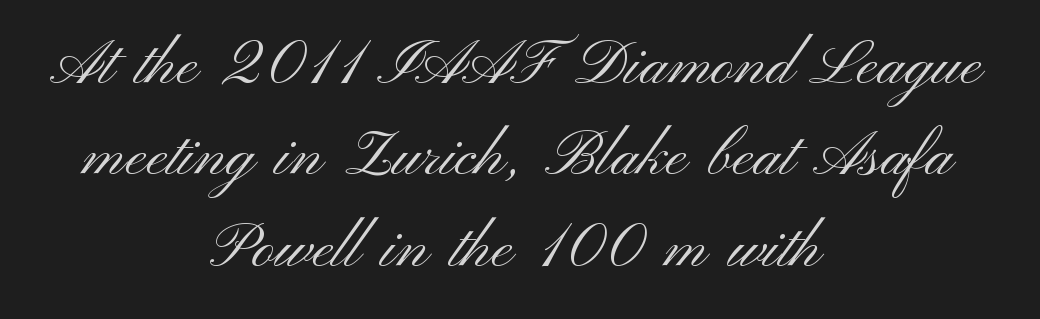
Q: Is the text bold? A: No.
Q: Is the text italic (slanted)? A: Yes.
Q: Is the typeface a serif or a sans-serif typeface? A: Sans-serif.
Q: Is the text underlined? A: No.
Q: How is the paragraph aligned? A: Centered.
Q: Is the spacing between letters normal or unusually wide? A: Normal.
Q: Is the spacing between lines tight, normal or loose? A: Normal.
Q: Width (condensed, normal, or wide)? A: Wide.
Q: Stroke contrast? A: Medium.
Q: x-height? A: Small.
Q: Monospaced? A: No.
